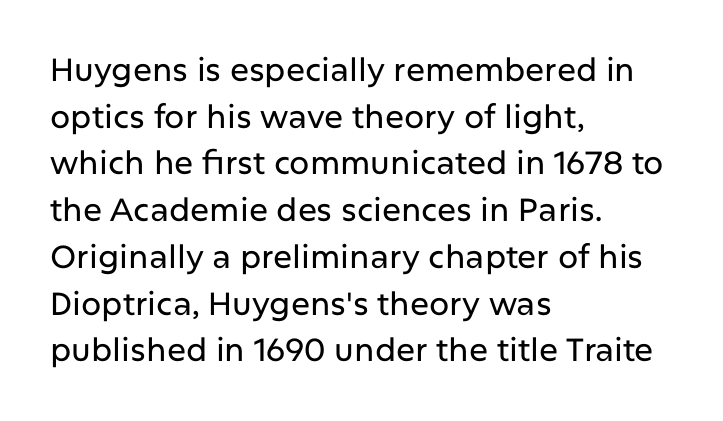
Whoever set this chose a conventional vertical rhythm. The rendering anchors every line to the left-hand side. A typesetter would label this face a sans. A typesetter would call this proportional, since set widths differ per character. You can tell it's not italic because the verticals are truly vertical. Plain, unruled lines of type.
